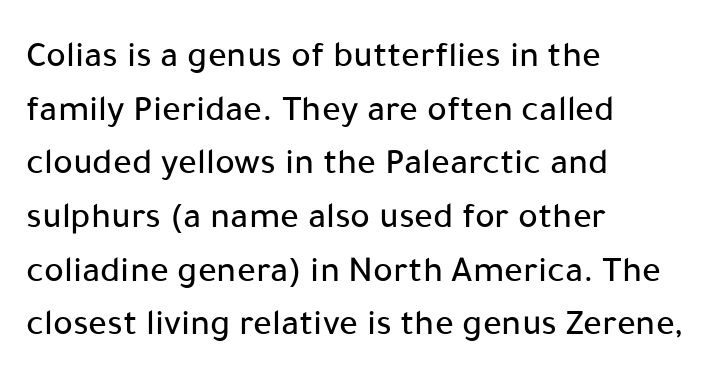
The image shows 37 px sans-serif type, upright; set left-aligned, normal line spacing (1.45x), normal letter spacing, not underlined; low stroke contrast and a medium x-height.
